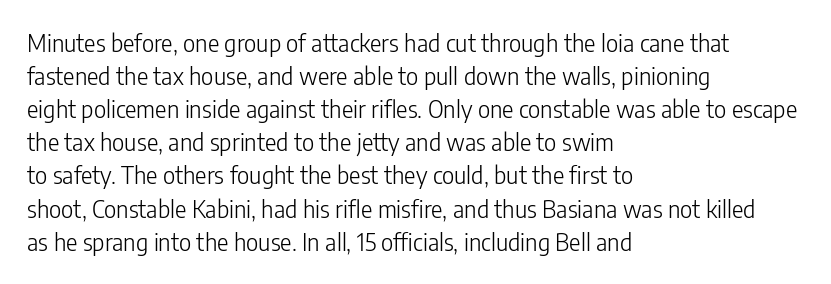
The image shows 24 px text type, upright; set left-aligned, normal line spacing (1.38x), normal letter spacing, not underlined.
